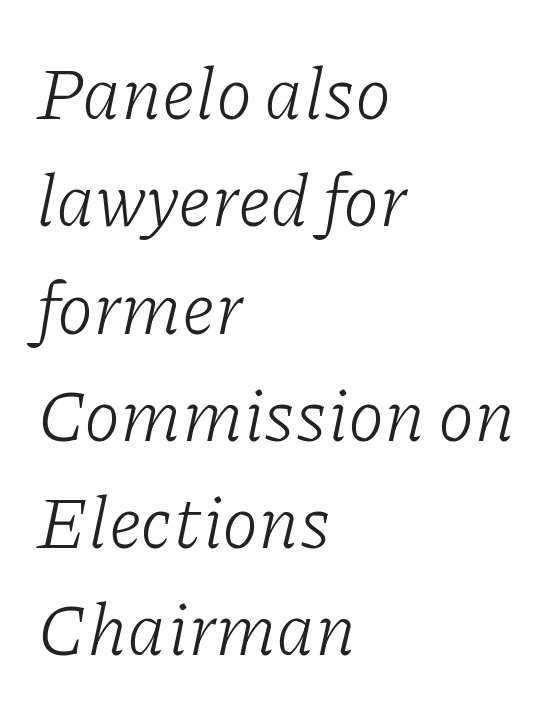
{"serif": "yes", "italic": "yes", "lean": "right", "slant_degrees": 11, "bold": "no", "weight": "light", "width": "normal", "stroke_contrast": "low", "x_height": "medium", "monospaced": "no", "underline": "no", "align": "left", "line_spacing": "normal", "line_spacing_ratio": 1.45, "letter_spacing": "normal", "letter_spacing_em": 0.0, "glyph_px": 74}
